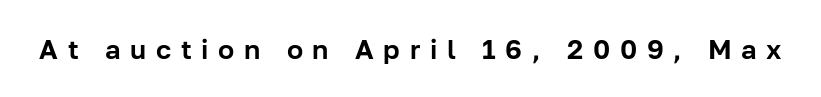
The image shows 27 px text type, upright; set unusually wide letter spacing (+0.36 em), not underlined.
